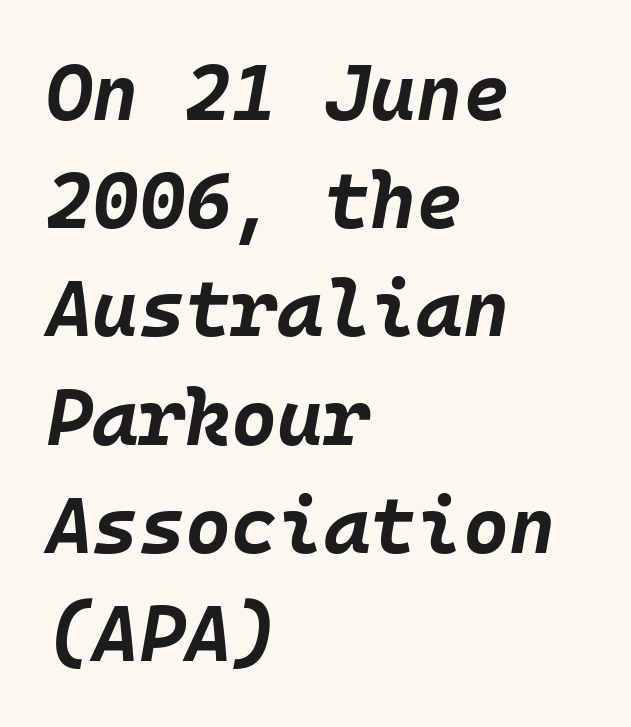
Q: Is the text bold? A: Yes.
Q: Is the text italic (slanted)? A: Yes, it leans right by about 10 degrees.
Q: Is the text underlined? A: No.
Q: How is the paragraph aligned? A: Left-aligned.
Q: Is the spacing between letters normal or unusually wide? A: Normal.
Q: Is the spacing between lines tight, normal or loose? A: Normal.
Q: Width (condensed, normal, or wide)? A: Normal.
Q: Stroke contrast? A: Low.
Q: x-height? A: Large.
Q: Monospaced? A: Yes.
